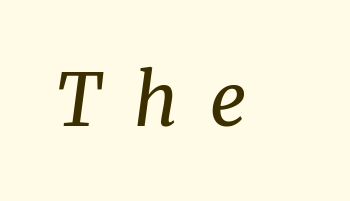
You could not count columns in this text — the font is proportionally spaced. These lines are composed in type with serifs. You could only call the tracking loose — the letters float apart. The whole block is typeset with a tilt. The zone under the glyphs is completely vacant.
